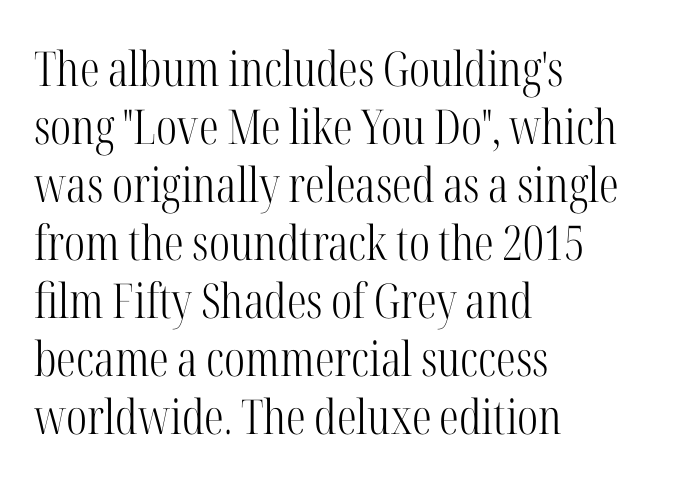
The specimen omits any rule beneath the text block's lines. Think standard paragraph weight, or any step lighter than that. Look at the bottom of the vertical strokes: they flare into serifs here. It's the straight-up-and-down kind of type. These lines keep a tight, regular rhythm from letter to letter.
